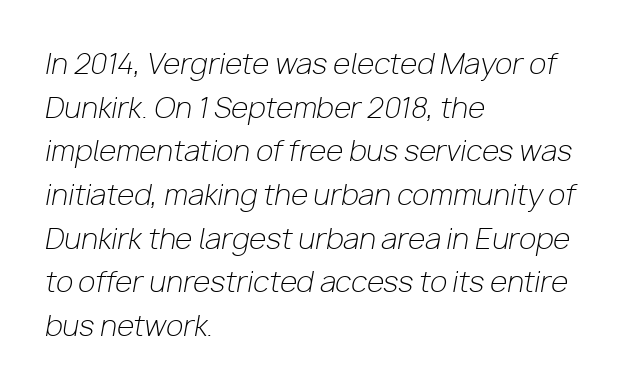
Q: Is the text bold? A: No.
Q: Is the text italic (slanted)? A: Yes, it leans right by about 10 degrees.
Q: Is the text underlined? A: No.
Q: How is the paragraph aligned? A: Left-aligned.
Q: Is the spacing between letters normal or unusually wide? A: Normal.
Q: Is the spacing between lines tight, normal or loose? A: Normal.
Q: Width (condensed, normal, or wide)? A: Normal.
Q: Stroke contrast? A: Low.
Q: x-height? A: Medium.
Q: Monospaced? A: No.
